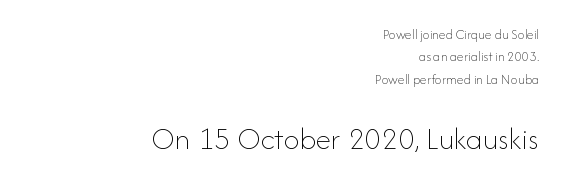
Q: Is the text bold? A: No.
Q: Is the text italic (slanted)? A: No, it is upright.
Q: Is the text underlined? A: No.
Q: How is the paragraph aligned? A: Right-aligned.
Q: Is the spacing between letters normal or unusually wide? A: Normal.
Q: Is the spacing between lines tight, normal or loose? A: Normal.
Q: Which block of text is set in a larger size, the first (top) or the second (bottom)? A: The second (bottom) one.
Q: Width (condensed, normal, or wide)? A: Normal.
Q: Stroke contrast? A: Low.
Q: x-height? A: Small.
Q: Monospaced? A: No.
